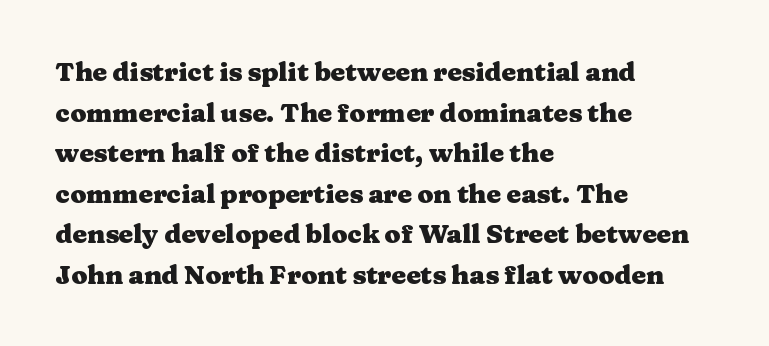
{"italic": "no", "bold": "yes", "underline": "no", "align": "left", "line_spacing": "normal", "line_spacing_ratio": 1.56, "letter_spacing": "normal", "letter_spacing_em": 0.0, "glyph_px": 26}
